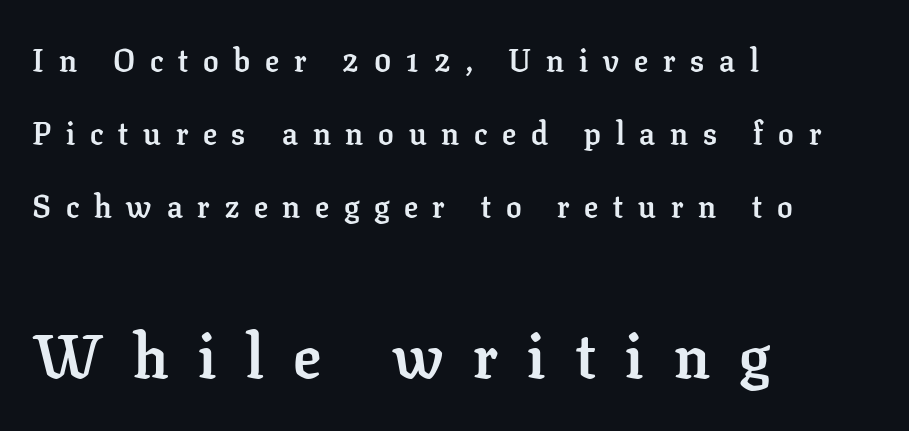
Q: Is the text bold? A: Yes.
Q: Is the text italic (slanted)? A: No, it is upright.
Q: Is the typeface a serif or a sans-serif typeface? A: Serif.
Q: Is the text underlined? A: No.
Q: How is the paragraph aligned? A: Left-aligned.
Q: Is the spacing between letters normal or unusually wide? A: Unusually wide.
Q: Is the spacing between lines tight, normal or loose? A: Loose.
Q: Which block of text is set in a larger size, the first (top) or the second (bottom)? A: The second (bottom) one.
Q: Width (condensed, normal, or wide)? A: Normal.
Q: Stroke contrast? A: Low.
Q: x-height? A: Medium.
Q: Monospaced? A: No.
